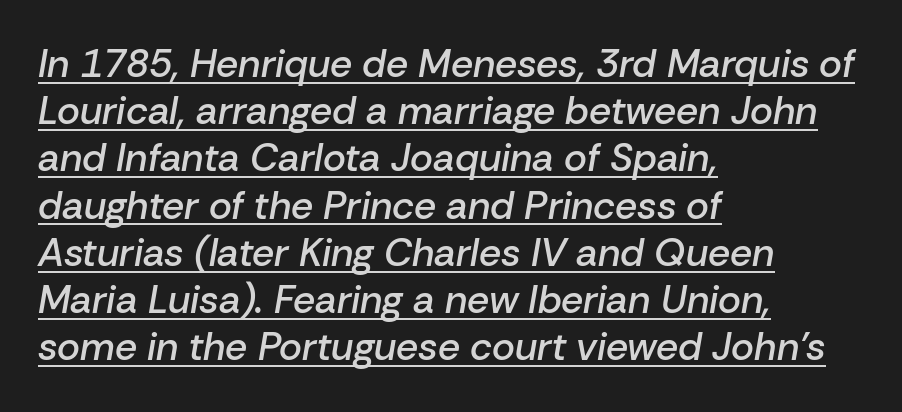
The image shows 39 px semibold type, italic (leaning right); set left-aligned, line spacing 1.21x, normal letter spacing, underlined; low stroke contrast and a medium x-height.
